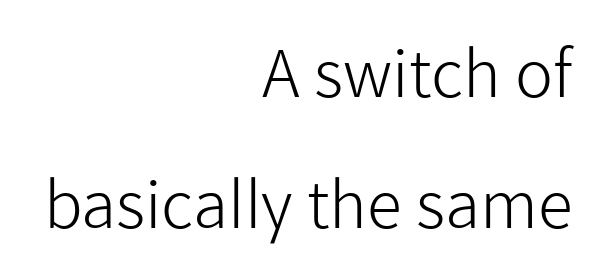
The typography opts for an upright posture over an oblique one. This sample is right-justified, so line beginnings fall wherever the words allow. The designer dialed line spacing up above the default. Serif or sans? Sans — the stroke terminals are bare.
